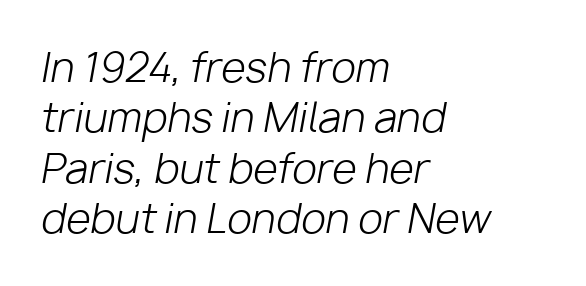
The image shows 40 px light type, italic (leaning right); set left-aligned, normal line spacing (1.26x), normal letter spacing, not underlined; low stroke contrast and a medium x-height.
